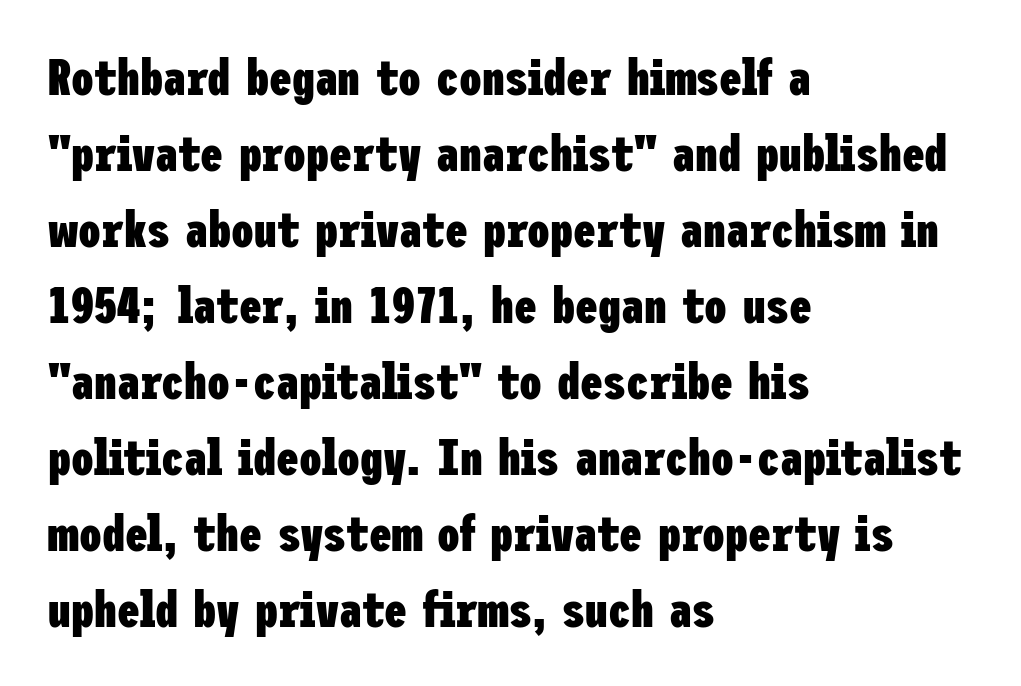
Q: Is the text bold? A: Yes.
Q: Is the text italic (slanted)? A: No, it is upright.
Q: Is the typeface a serif or a sans-serif typeface? A: Sans-serif.
Q: Is the text underlined? A: No.
Q: How is the paragraph aligned? A: Left-aligned.
Q: Is the spacing between letters normal or unusually wide? A: Normal.
Q: Is the spacing between lines tight, normal or loose? A: Normal.
Q: Width (condensed, normal, or wide)? A: Condensed.
Q: Stroke contrast? A: Low.
Q: x-height? A: Medium.
